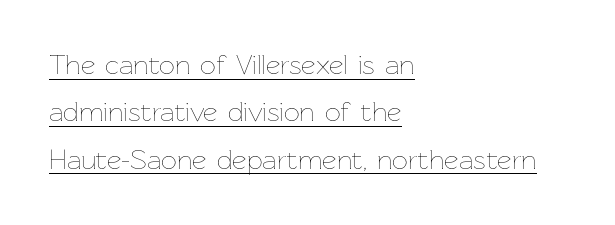
The image shows 28 px thin type, upright; set left-aligned, normal line spacing (1.69x), normal letter spacing, underlined; low stroke contrast and a medium x-height.
